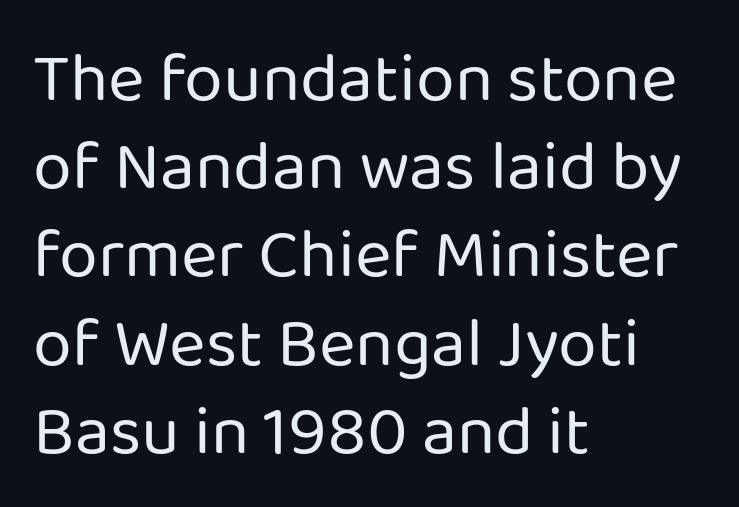
The image shows 70 px regular-weight sans-serif type, upright; set left-aligned, normal line spacing (1.26x), normal letter spacing, not underlined; low stroke contrast and a medium x-height.
